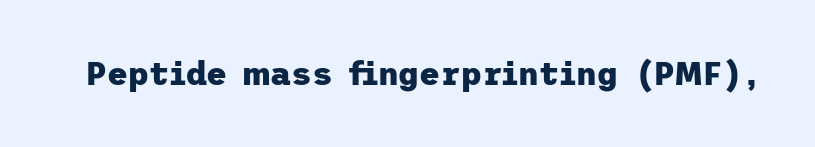
{"serif": "no", "italic": "no", "bold": "yes", "weight": "heavy", "width": "normal", "stroke_contrast": "low", "x_height": "medium", "underline": "no", "letter_spacing": "normal", "letter_spacing_em": 0.0, "glyph_px": 32}
